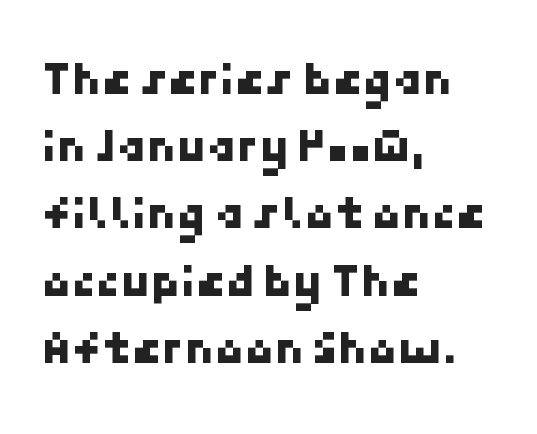
{"serif": "no", "width": "normal", "stroke_contrast": "low", "x_height": "medium", "underline": "no", "align": "left", "line_spacing": "normal", "line_spacing_ratio": 1.4, "letter_spacing": "normal", "letter_spacing_em": 0.0, "glyph_px": 48}
